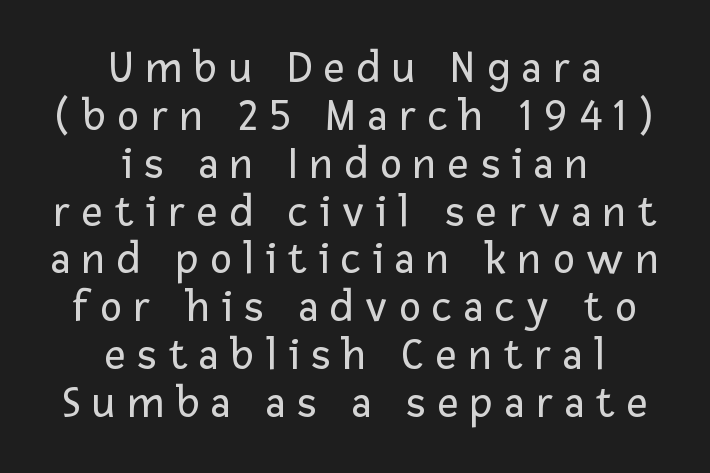
Is this a sans? Yes — the strokes have no serifs. The passage shown is typed in a proportional face where columns would drift. Closely set lines give the paragraph a compact silhouette. Upright lettering throughout. Check under the words: just untouched page. Each stroke keeps to a modest, everyday thickness or less.
